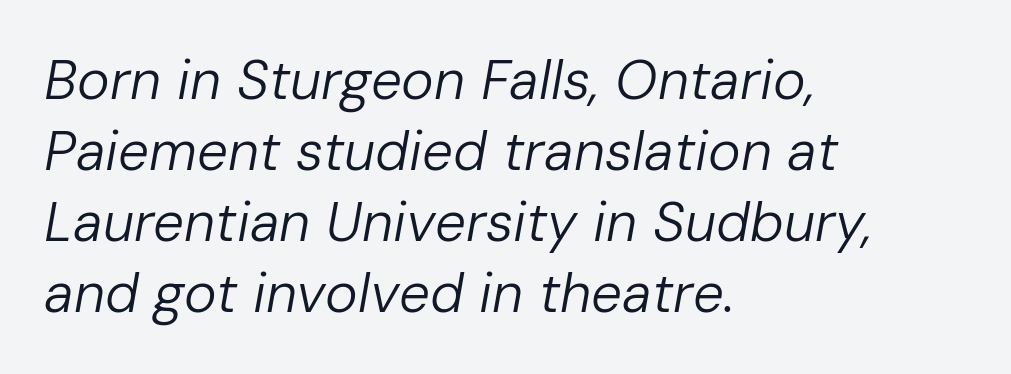
The image shows 55 px regular-weight type, italic (leaning right); set left-aligned, normal line spacing (1.29x), normal letter spacing, not underlined; low stroke contrast and a medium x-height.
